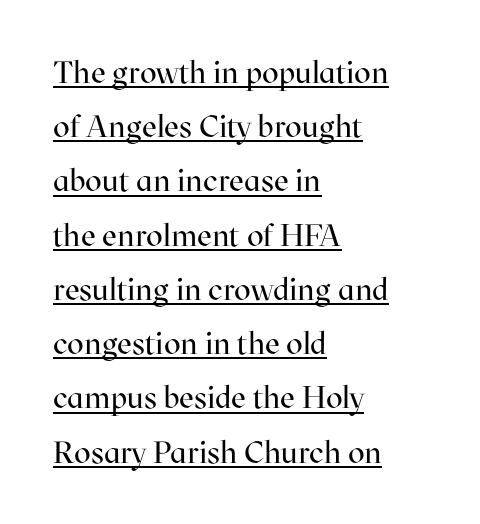
The image shows 31 px regular-weight serif type, upright; set left-aligned, line spacing 1.75x, normal letter spacing, underlined; high stroke contrast and a medium x-height.
